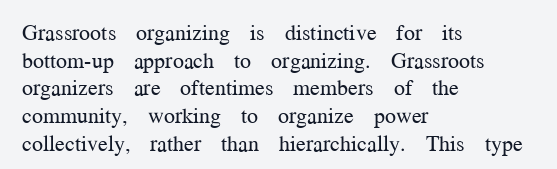
The typeface has the unassuming heft of standard copy or less. Vertical strokes here are truly vertical. A clean baseline with only descenders dipping below it. Default kerning and tracking; the words read as compact shapes.
